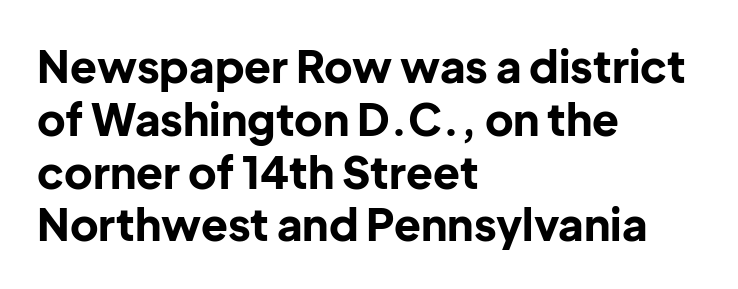
The image shows 44 px bold sans-serif type, upright; set left-aligned, line spacing 1.2x, normal letter spacing, not underlined; low stroke contrast and a medium x-height.
